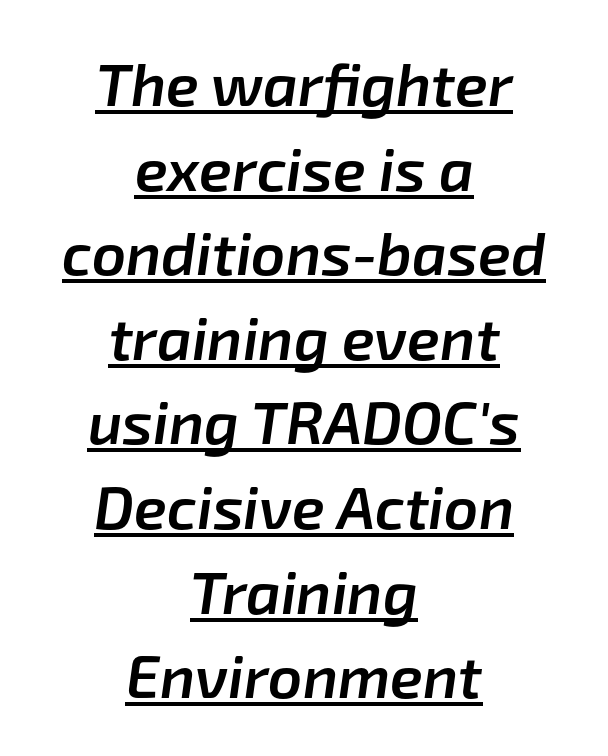
Q: Is the text bold? A: Semi-bold.
Q: Is the text italic (slanted)? A: Yes, it leans right by about 8 degrees.
Q: Is the text underlined? A: Yes.
Q: How is the paragraph aligned? A: Centered.
Q: Is the spacing between letters normal or unusually wide? A: Normal.
Q: Is the spacing between lines tight, normal or loose? A: Normal.
Q: Width (condensed, normal, or wide)? A: Normal.
Q: Stroke contrast? A: Low.
Q: x-height? A: Medium.
Q: Monospaced? A: No.
